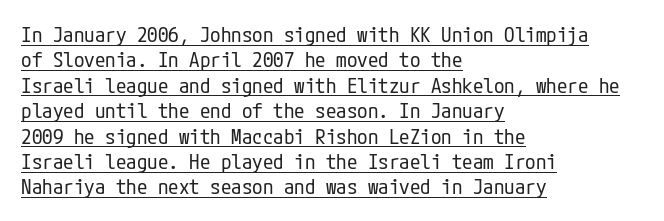
{"italic": "no", "bold": "no", "underline": "yes", "align": "left", "line_spacing_ratio": 1.21, "letter_spacing": "normal", "letter_spacing_em": 0.0, "glyph_px": 21}
